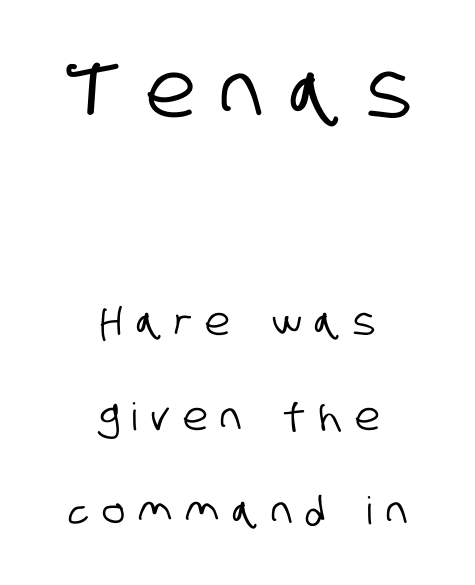
Q: Is the typeface a serif or a sans-serif typeface? A: Sans-serif.
Q: Is the text underlined? A: No.
Q: How is the paragraph aligned? A: Centered.
Q: Is the spacing between letters normal or unusually wide? A: Unusually wide.
Q: Is the spacing between lines tight, normal or loose? A: Loose.
Q: Which block of text is set in a larger size, the first (top) or the second (bottom)? A: The first (top) one.
Q: Width (condensed, normal, or wide)? A: Condensed.
Q: Stroke contrast? A: Low.
Q: x-height? A: Large.
Q: Monospaced? A: No.
